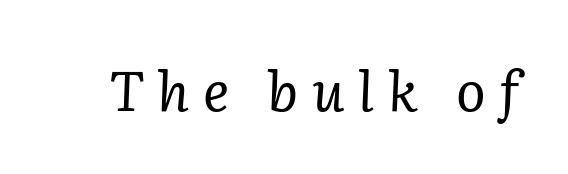
The image shows 55 px regular-weight serif type, italic (leaning right); set unusually wide letter spacing (+0.25 em), not underlined; low stroke contrast and a medium x-height.
